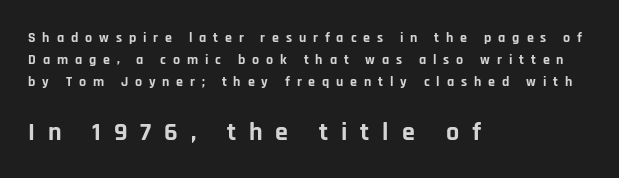
Q: Is the text bold? A: Yes.
Q: Is the text italic (slanted)? A: No, it is upright.
Q: Is the text underlined? A: No.
Q: How is the paragraph aligned? A: Left-aligned.
Q: Is the spacing between letters normal or unusually wide? A: Unusually wide.
Q: Is the spacing between lines tight, normal or loose? A: Normal.
Q: Which block of text is set in a larger size, the first (top) or the second (bottom)? A: The second (bottom) one.
